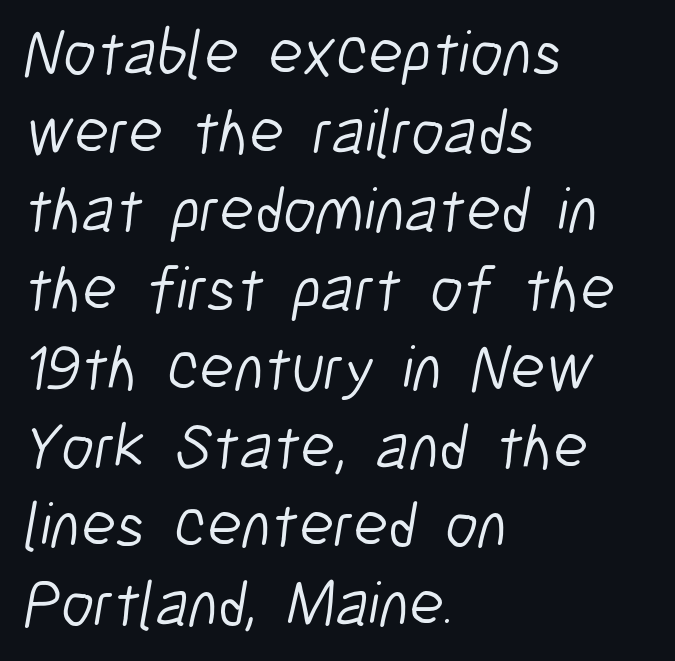
Q: Is the text bold? A: No.
Q: Is the typeface a serif or a sans-serif typeface? A: Sans-serif.
Q: Is the text underlined? A: No.
Q: How is the paragraph aligned? A: Left-aligned.
Q: Is the spacing between letters normal or unusually wide? A: Normal.
Q: Width (condensed, normal, or wide)? A: Condensed.
Q: Stroke contrast? A: Low.
Q: x-height? A: Medium.
Q: Monospaced? A: No.
